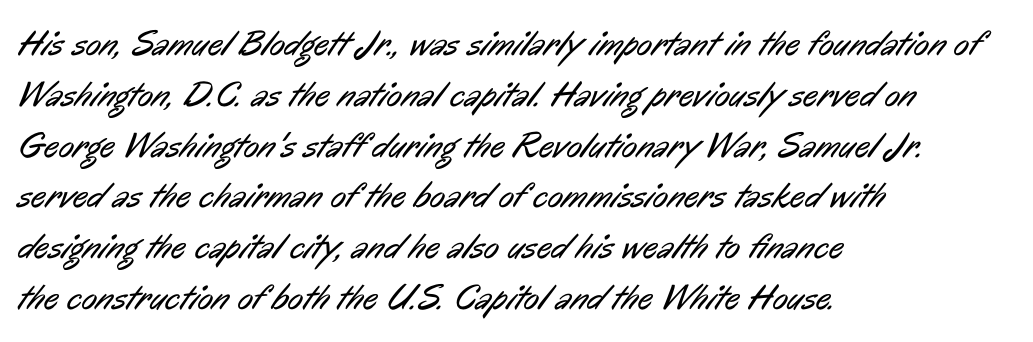
Q: Is the text bold? A: No.
Q: Is the typeface a serif or a sans-serif typeface? A: Sans-serif.
Q: Is the text underlined? A: No.
Q: How is the paragraph aligned? A: Left-aligned.
Q: Is the spacing between letters normal or unusually wide? A: Normal.
Q: Is the spacing between lines tight, normal or loose? A: Normal.
Q: Width (condensed, normal, or wide)? A: Condensed.
Q: Stroke contrast? A: Low.
Q: x-height? A: Medium.
Q: Monospaced? A: No.
